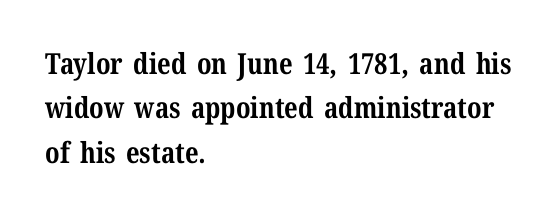
A typesetter would call this proportional, since set widths differ per character. Unmarked baselines from the first word to the last. The letters sit at their default tracking, neither squeezed nor spread. Does the type have serifs? Yes, each stem ends in a small foot. The paragraph shown leans on its left margin. You can tell it's not italic because the verticals are truly vertical.
